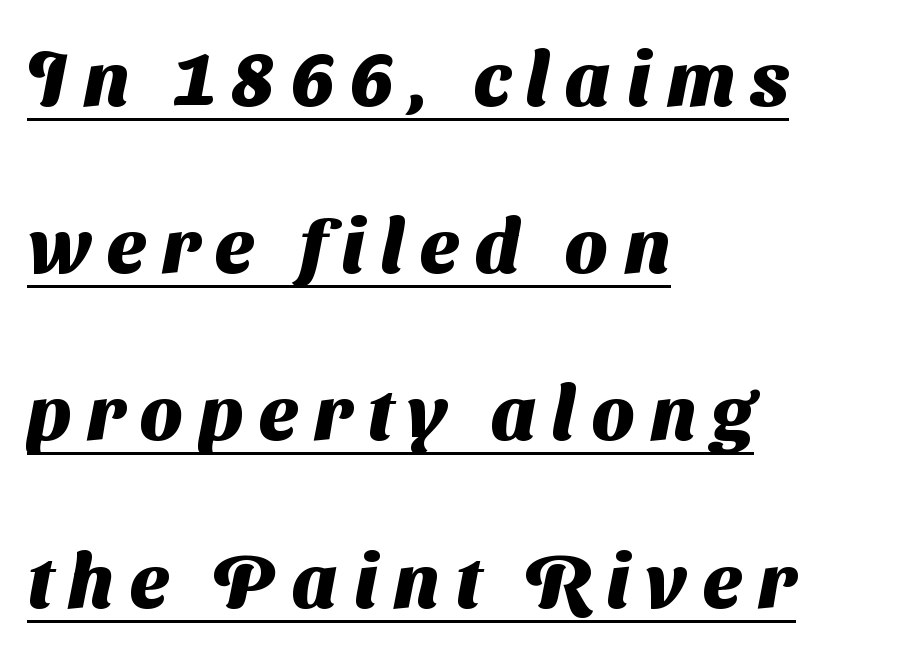
Q: Is the text bold? A: Yes.
Q: Is the typeface a serif or a sans-serif typeface? A: Sans-serif.
Q: Is the text underlined? A: Yes.
Q: How is the paragraph aligned? A: Left-aligned.
Q: Is the spacing between letters normal or unusually wide? A: Unusually wide.
Q: Is the spacing between lines tight, normal or loose? A: Loose.
Q: Width (condensed, normal, or wide)? A: Normal.
Q: Stroke contrast? A: Medium.
Q: x-height? A: Medium.
Q: Monospaced? A: No.
